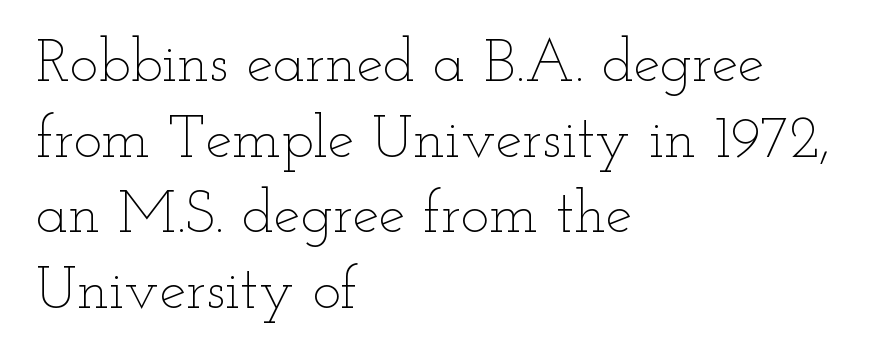
Q: Is the text bold? A: No.
Q: Is the text italic (slanted)? A: No, it is upright.
Q: Is the text underlined? A: No.
Q: How is the paragraph aligned? A: Left-aligned.
Q: Is the spacing between letters normal or unusually wide? A: Normal.
Q: Is the spacing between lines tight, normal or loose? A: Normal.
Q: Width (condensed, normal, or wide)? A: Wide.
Q: Stroke contrast? A: Low.
Q: x-height? A: Small.
Q: Monospaced? A: No.
